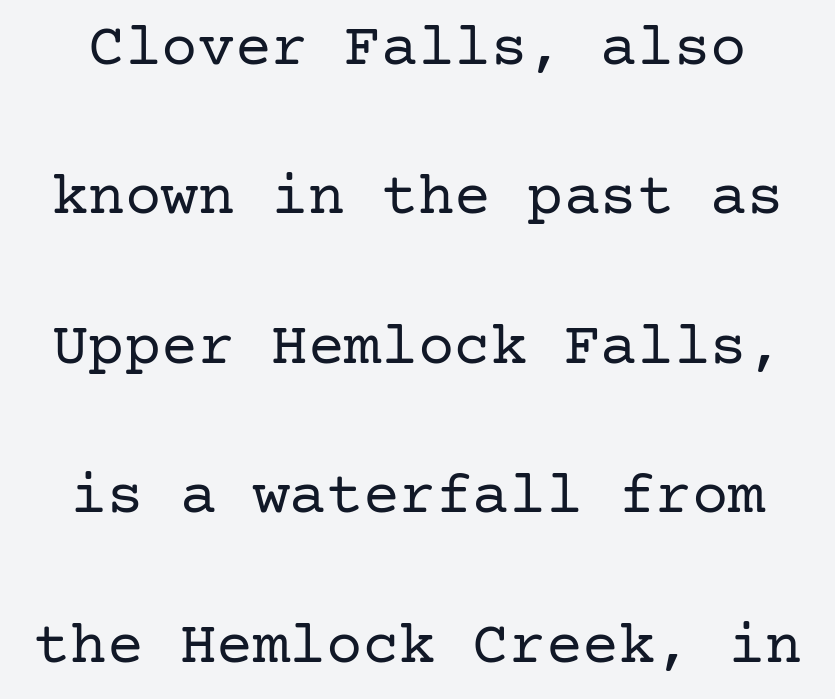
No chunkiness to these letters — they're not bold. Quick note: interline space is abundant. The space beneath each line is pristine and unruled. Every character sits straight up, as roman type does. A typesetter would call this zero additional tracking. Each letter's strokes conclude with small projecting serifs.
